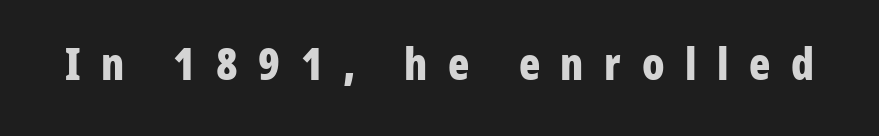
{"serif": "no", "italic": "no", "bold": "yes", "weight": "bold", "width": "condensed", "stroke_contrast": "low", "x_height": "medium", "monospaced": "no", "underline": "no", "letter_spacing": "wide", "letter_spacing_em": 0.47, "glyph_px": 44}
